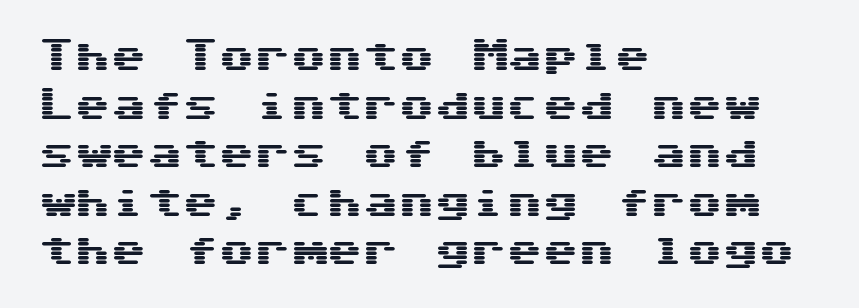
{"serif": "no", "italic": "no", "width": "wide", "stroke_contrast": "medium", "x_height": "medium", "monospaced": "yes", "underline": "no", "align": "left", "line_spacing": "normal", "line_spacing_ratio": 1.35, "letter_spacing": "normal", "letter_spacing_em": 0.0, "glyph_px": 36}
